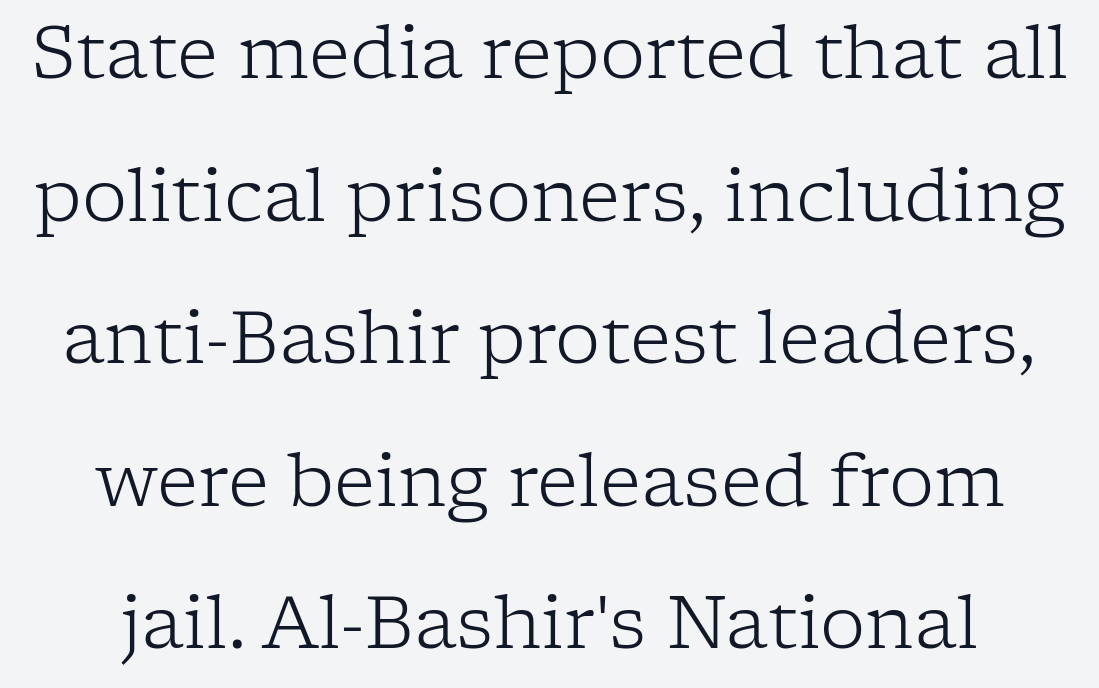
A quiet, ordinary-to-light weight characterises the typeface. Character widths vary here, with narrow letters taking less room than wide ones. A typesetter would call this leading open, well beyond the default. Bare-footed words on every line. If you drew a line through each stem, it would be perfectly vertical.
